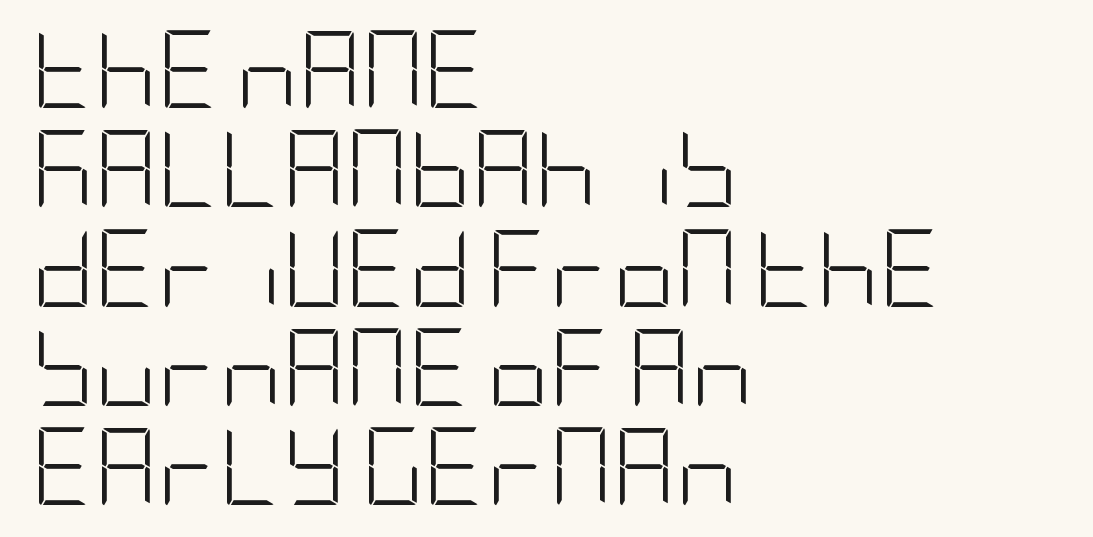
The image shows 77 px light, condensed sans-serif type, upright; set left-aligned, normal line spacing (1.29x), normal letter spacing, not underlined; low stroke contrast and a large x-height.
